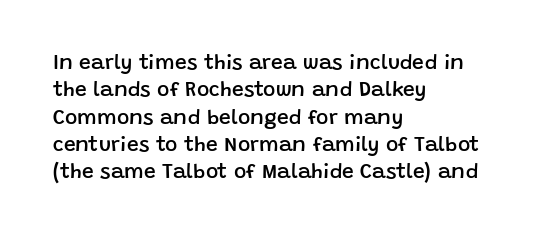
Q: Is the text bold? A: Semi-bold.
Q: Is the text italic (slanted)? A: No, it is upright.
Q: Is the text underlined? A: No.
Q: How is the paragraph aligned? A: Left-aligned.
Q: Is the spacing between letters normal or unusually wide? A: Normal.
Q: Is the spacing between lines tight, normal or loose? A: Normal.
